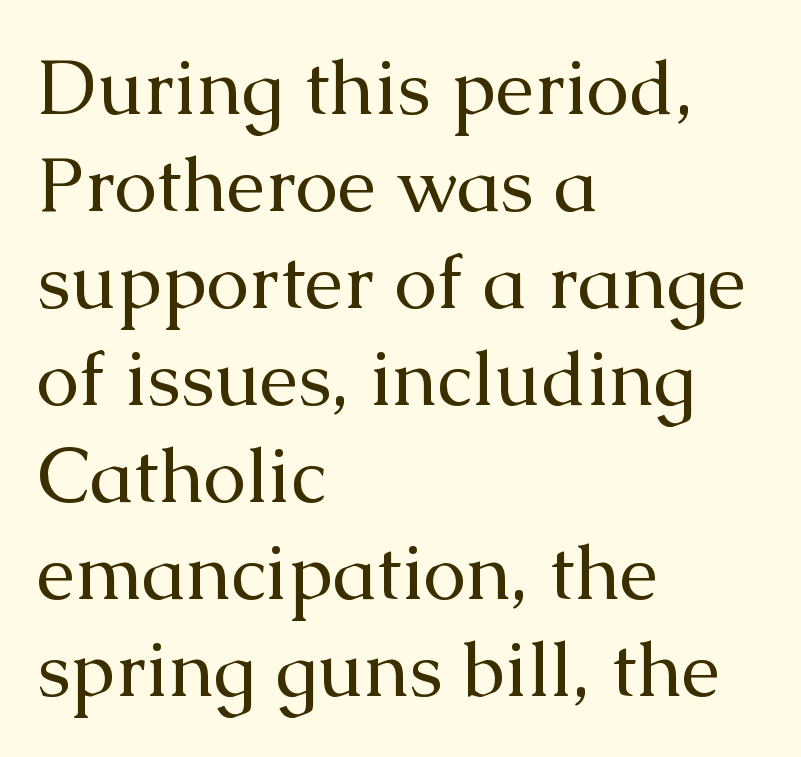
Q: Is the text bold? A: No.
Q: Is the text italic (slanted)? A: No, it is upright.
Q: Is the typeface a serif or a sans-serif typeface? A: Serif.
Q: Is the text underlined? A: No.
Q: How is the paragraph aligned? A: Left-aligned.
Q: Is the spacing between letters normal or unusually wide? A: Normal.
Q: Is the spacing between lines tight, normal or loose? A: Normal.
Q: Width (condensed, normal, or wide)? A: Normal.
Q: Stroke contrast? A: Medium.
Q: x-height? A: Medium.
Q: Monospaced? A: No.
